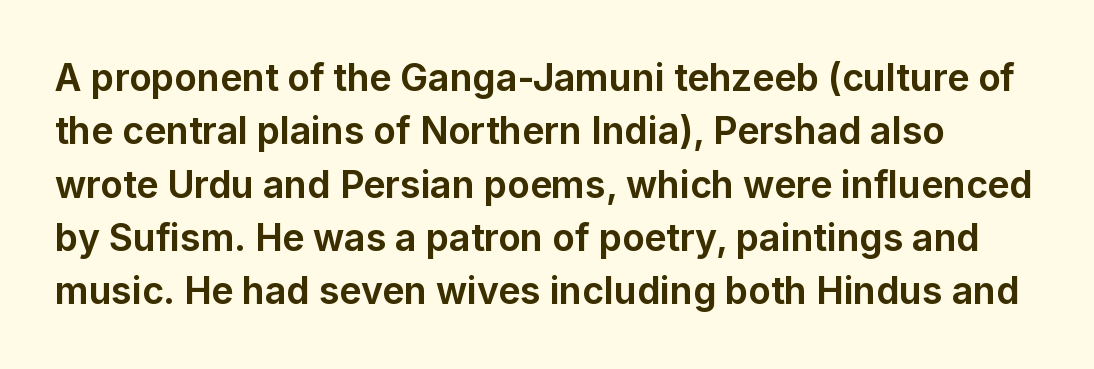
{"serif": "no", "italic": "no", "bold": "yes", "weight": "bold", "width": "normal", "stroke_contrast": "low", "x_height": "medium", "monospaced": "no", "underline": "no", "line_spacing": "normal", "line_spacing_ratio": 1.44, "letter_spacing": "normal", "letter_spacing_em": 0.0, "glyph_px": 37}
